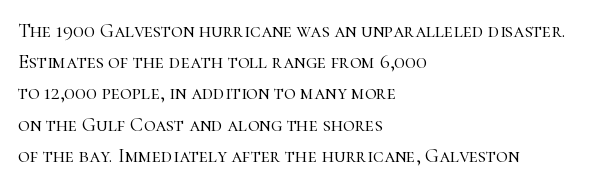
Between one letter and the next there's only the usual sliver of space. Letters rest on an invisible, unmarked baseline. Does the copy run flush right? No — it runs flush left. Nothing heavy about these letters — not bold at all.
